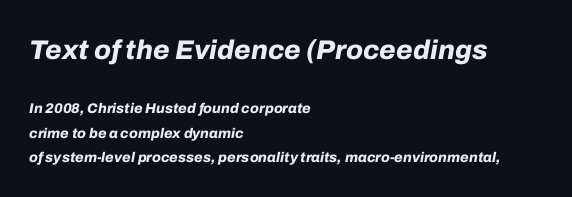
Q: Is the text bold? A: Yes.
Q: Is the text italic (slanted)? A: Yes, it leans right by about 10 degrees.
Q: Is the text underlined? A: No.
Q: How is the paragraph aligned? A: Left-aligned.
Q: Is the spacing between letters normal or unusually wide? A: Normal.
Q: Which block of text is set in a larger size, the first (top) or the second (bottom)? A: The first (top) one.
